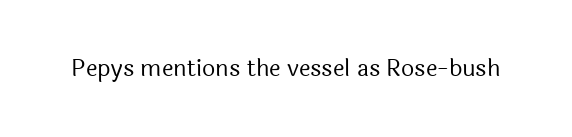
The image shows 23 px text type, upright; set normal letter spacing, not underlined.
